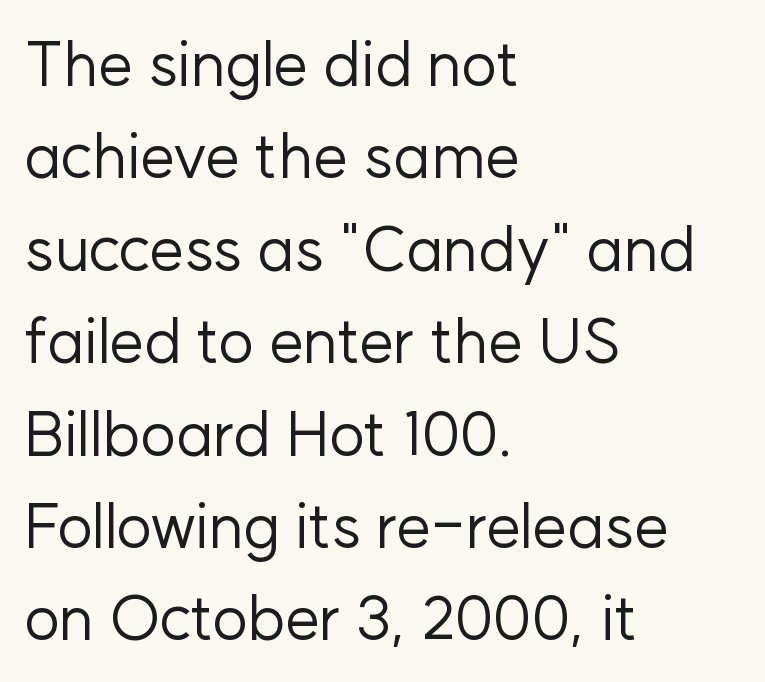
The image shows 62 px regular-weight sans-serif type, upright; set left-aligned, normal line spacing (1.49x), normal letter spacing, not underlined; low stroke contrast and a medium x-height.
